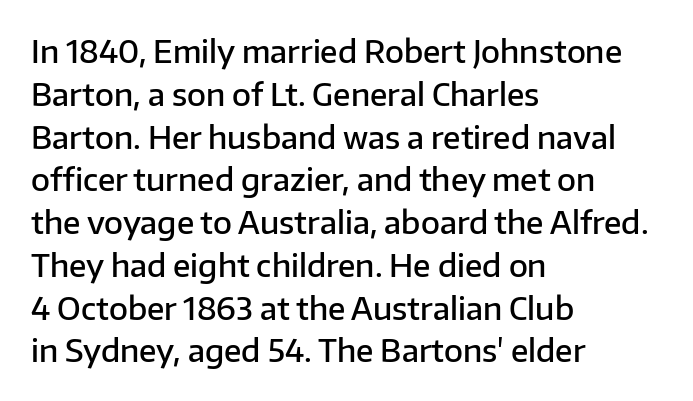
In CSS terms this would be text-align: left. There is no visible air inserted between adjacent glyphs. Students, observe: this is what conventionally led text looks like. A sans-serif font was chosen for this passage. This sample has the flowing, uneven cadence of proportional lettering.
